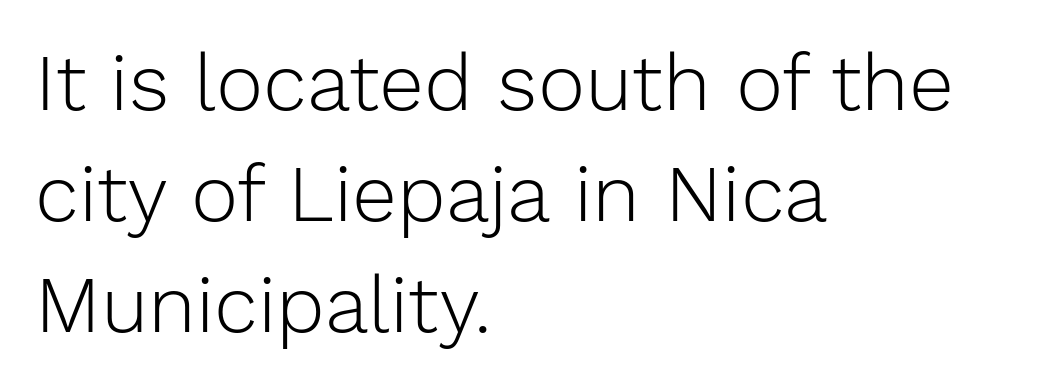
The image shows 80 px light sans-serif type, upright; set left-aligned, normal line spacing (1.39x), normal letter spacing, not underlined; low stroke contrast and a medium x-height.
